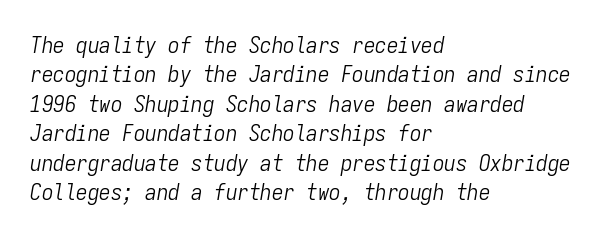
The image shows 23 px text type, italic (leaning right); set left-aligned, normal line spacing (1.28x), normal letter spacing, not underlined.
